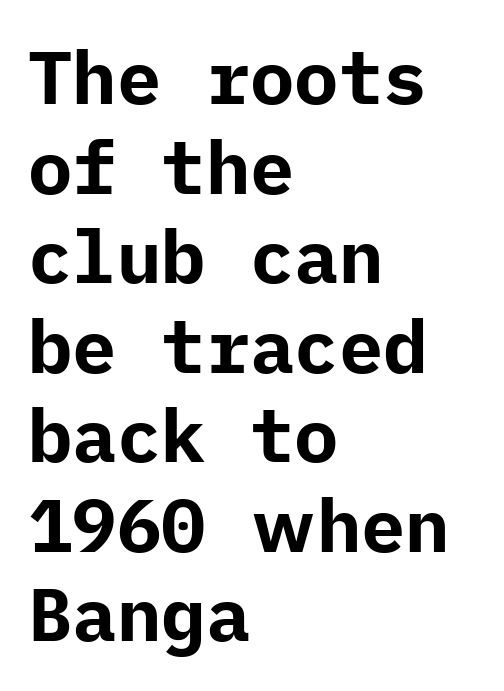
Q: Is the text bold? A: Yes.
Q: Is the text italic (slanted)? A: No, it is upright.
Q: Is the typeface a serif or a sans-serif typeface? A: Sans-serif.
Q: Is the text underlined? A: No.
Q: How is the paragraph aligned? A: Left-aligned.
Q: Is the spacing between letters normal or unusually wide? A: Normal.
Q: Width (condensed, normal, or wide)? A: Normal.
Q: Stroke contrast? A: Low.
Q: x-height? A: Medium.
